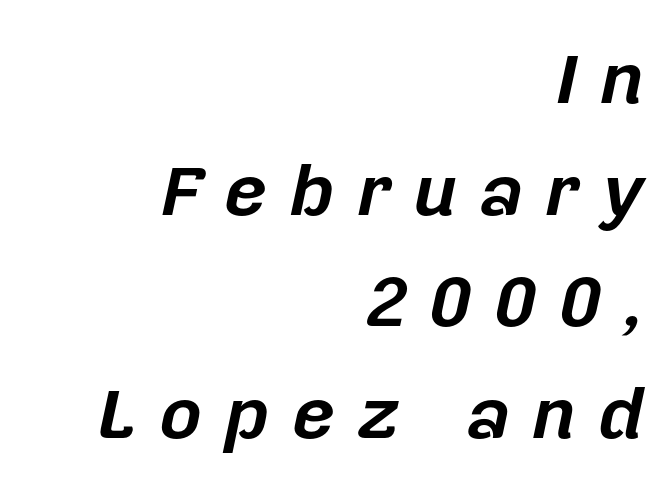
The image shows 73 px bold type, italic (leaning right); set right-aligned, normal line spacing (1.53x), unusually wide letter spacing (+0.32 em), not underlined; low stroke contrast and a medium x-height.
